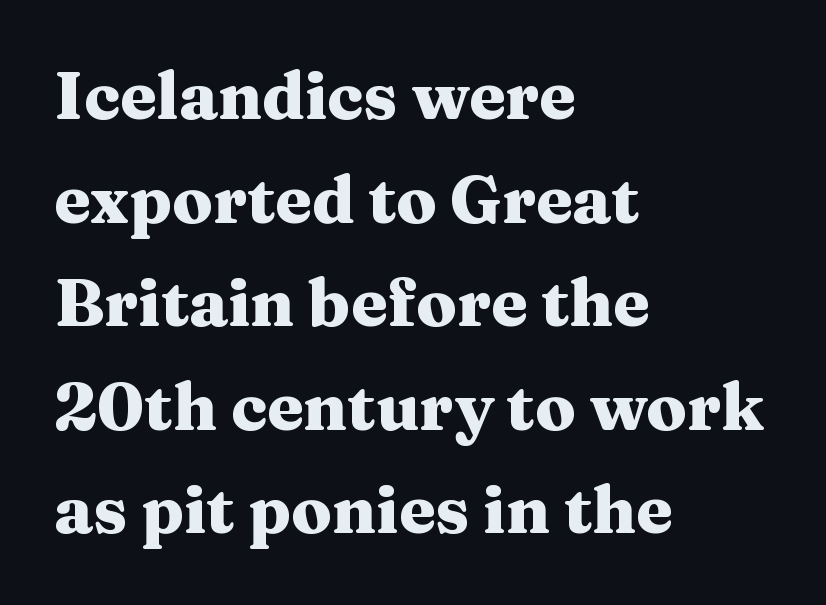
The image shows 66 px heavy, wide serif type, upright; set left-aligned, normal line spacing (1.57x), normal letter spacing, not underlined; medium stroke contrast and a medium x-height.
